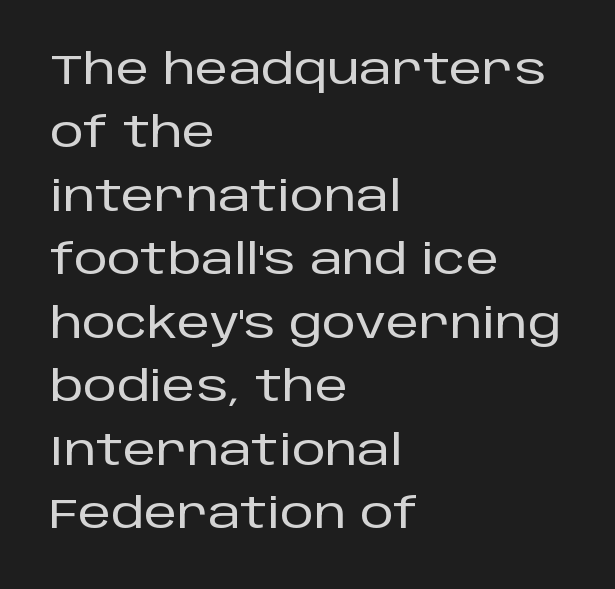
Q: Is the text italic (slanted)? A: No, it is upright.
Q: Is the typeface a serif or a sans-serif typeface? A: Sans-serif.
Q: Is the text underlined? A: No.
Q: How is the paragraph aligned? A: Left-aligned.
Q: Is the spacing between letters normal or unusually wide? A: Normal.
Q: Is the spacing between lines tight, normal or loose? A: Normal.
Q: Width (condensed, normal, or wide)? A: Normal.
Q: Stroke contrast? A: Low.
Q: x-height? A: Large.
Q: Monospaced? A: No.
